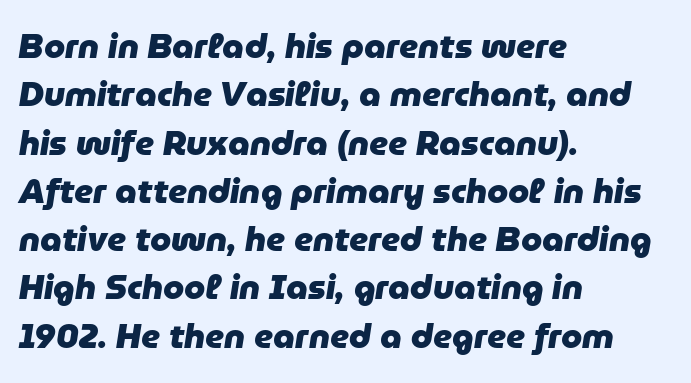
The image shows 34 px heavy type, italic (leaning right); set left-aligned, normal line spacing (1.42x), normal letter spacing, not underlined; low stroke contrast and a medium x-height.
